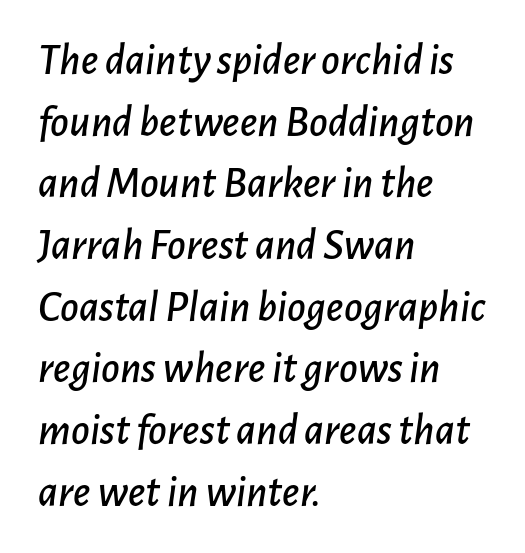
The image shows 45 px text type, italic (leaning right); set left-aligned, normal line spacing (1.37x), normal letter spacing, not underlined; low stroke contrast and a medium x-height.
